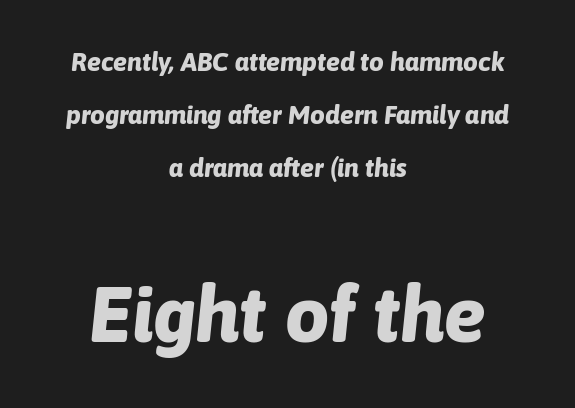
Successive baselines arrive slowly, with a big drop between each. Which chunk is bigger? The second one — the bottom block dwarfs the top. This sample has the flowing, uneven cadence of proportional lettering. Set as a true bold cut, around the 700 mark.
